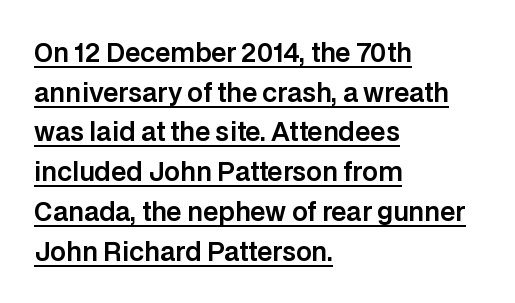
No extra tracking has been applied to these lines. These lines sit exactly where default settings would place them. In terms of posture, this sample is upright. The rendered words wear a rule along their underside. One-word summary of the alignment: left.
